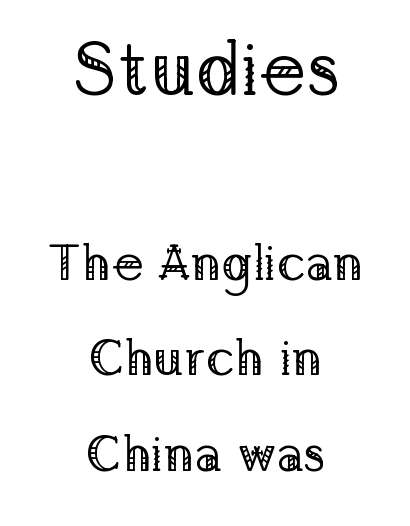
Note the varied advance widths — an 'i' is clearly narrower than an 'm'. If you folded the block vertically in half, each line would mirror itself in length. The axis of the letterforms is exactly vertical. No extra ink here — the face is not bold. The words here are not underlined. Bigger letters appear in the top chunk; the bottom chunk is reduced.
